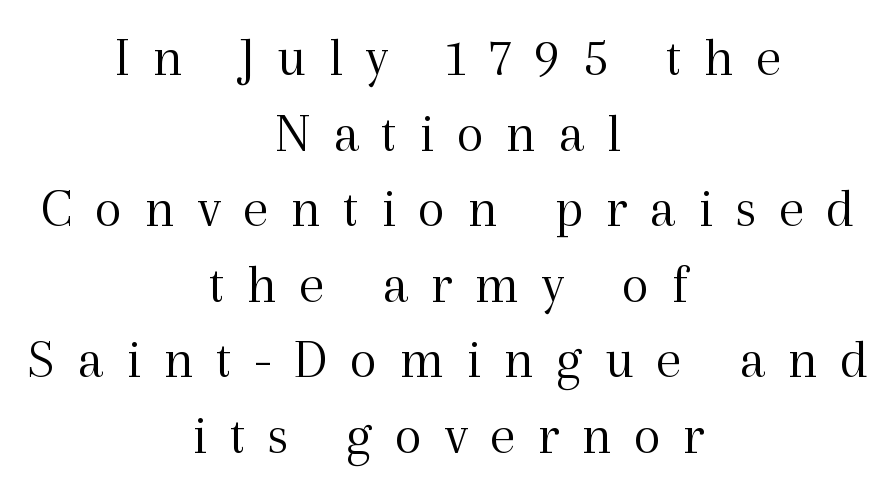
Q: Is the text bold? A: No.
Q: Is the text italic (slanted)? A: No, it is upright.
Q: Is the typeface a serif or a sans-serif typeface? A: Serif.
Q: Is the text underlined? A: No.
Q: How is the paragraph aligned? A: Centered.
Q: Is the spacing between letters normal or unusually wide? A: Unusually wide.
Q: Is the spacing between lines tight, normal or loose? A: Normal.
Q: Width (condensed, normal, or wide)? A: Normal.
Q: x-height? A: Medium.
Q: Monospaced? A: No.
